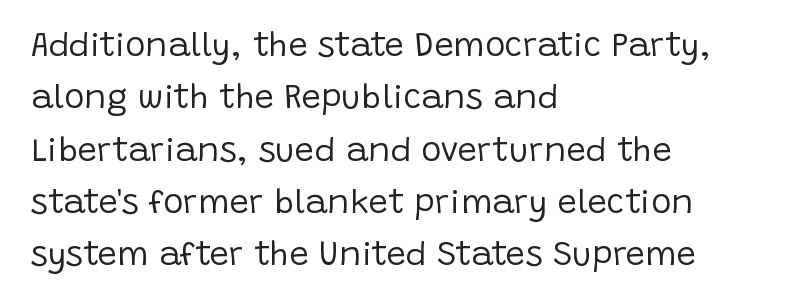
The image shows 34 px regular-weight sans-serif type, upright; set left-aligned, normal line spacing (1.54x), normal letter spacing, not underlined; low stroke contrast and a large x-height.
